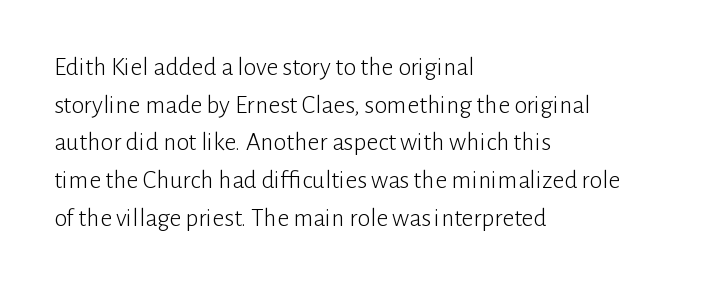
{"italic": "no", "bold": "no", "underline": "no", "align": "left", "line_spacing": "normal", "line_spacing_ratio": 1.45, "letter_spacing": "normal", "letter_spacing_em": 0.0, "glyph_px": 26}
